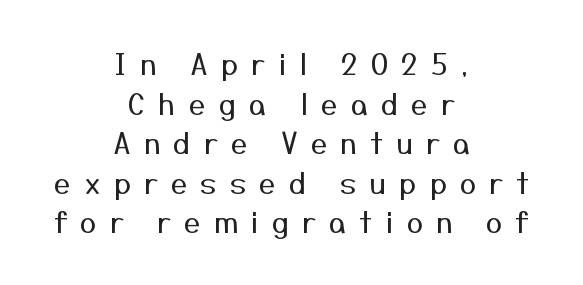
{"serif": "no", "italic": "no", "bold": "no", "weight": "regular", "width": "normal", "stroke_contrast": "medium", "x_height": "medium", "monospaced": "no", "underline": "no", "align": "center", "line_spacing": "normal", "line_spacing_ratio": 1.32, "letter_spacing": "wide", "letter_spacing_em": 0.43, "glyph_px": 30}
